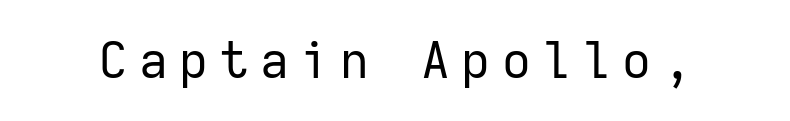
This rendering employs a face without finishing strokes, i.e., a sans-serif. The glyphs are unaccompanied by any horizontal stroke below them. The weight would be labelled regular, book, light, or lighter still. You could count columns in this text — the font is strictly monospaced. Posture: upright roman. The tracking jumps out immediately: characters are airy and widely separated.
